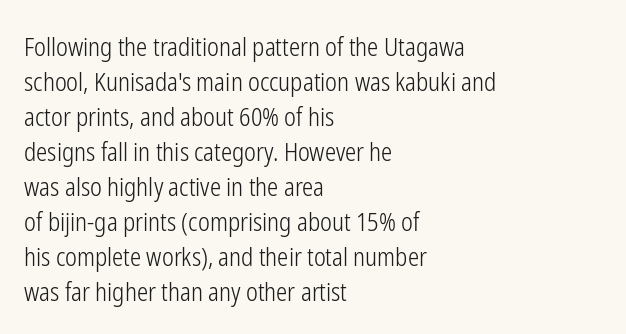
Q: Is the text bold? A: No.
Q: Is the text italic (slanted)? A: No, it is upright.
Q: Is the text underlined? A: No.
Q: How is the paragraph aligned? A: Left-aligned.
Q: Is the spacing between letters normal or unusually wide? A: Normal.
Q: Is the spacing between lines tight, normal or loose? A: Normal.
